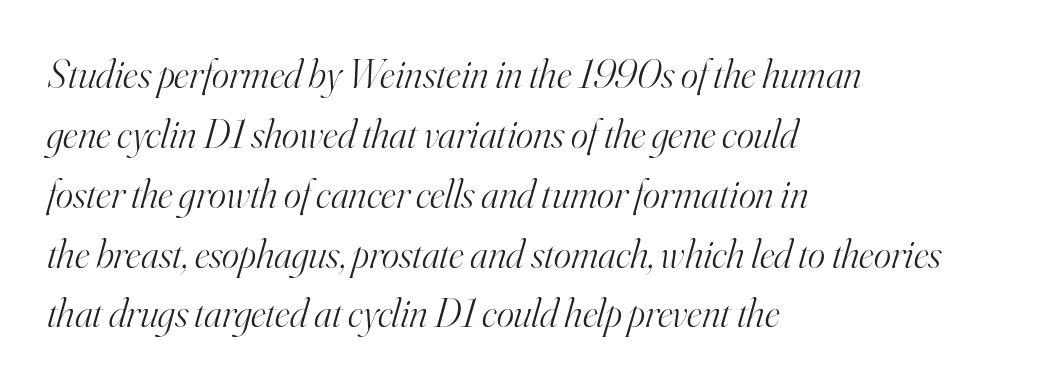
The image shows 41 px light serif type, italic (leaning right); set left-aligned, normal line spacing (1.46x), normal letter spacing, not underlined; high stroke contrast and a small x-height.
